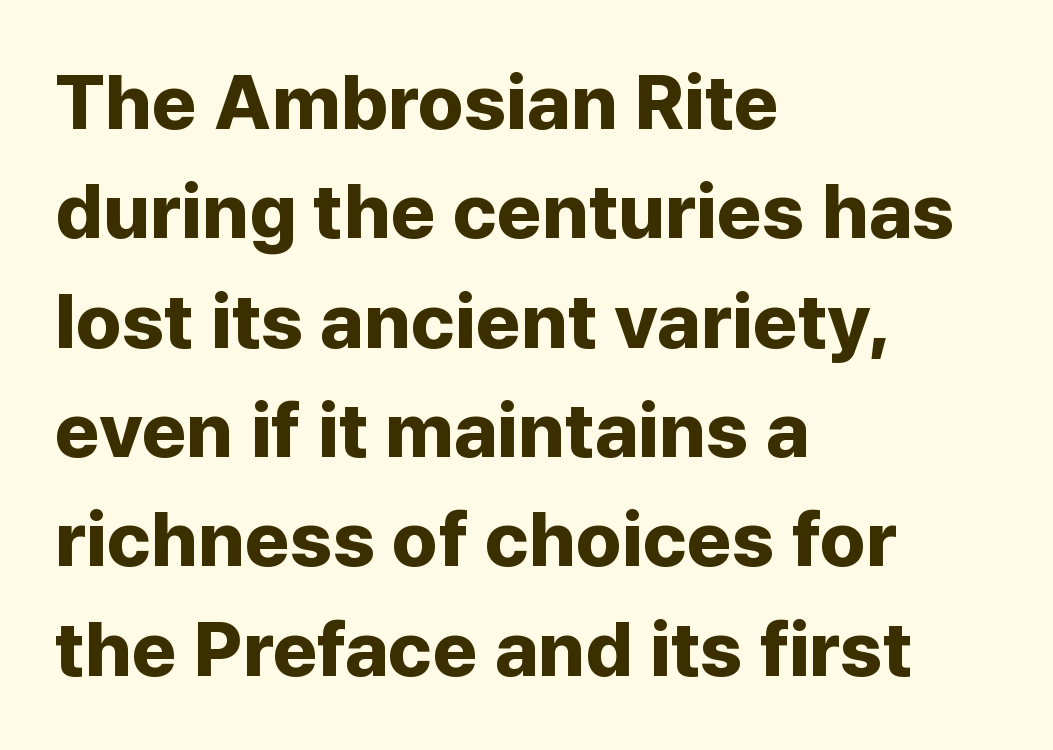
{"serif": "no", "italic": "no", "bold": "yes", "weight": "bold", "width": "normal", "stroke_contrast": "low", "x_height": "medium", "monospaced": "no", "underline": "no", "align": "left", "line_spacing": "normal", "line_spacing_ratio": 1.42, "letter_spacing": "normal", "letter_spacing_em": 0.0, "glyph_px": 77}
